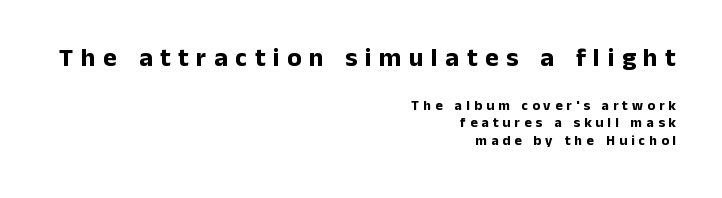
The specimen reads as upright at a glance. Is the block centered? No — it sits flush against the right margin. I'd describe the lettering as bold — thick and assertive. Is the letter spacing exaggerated? Yes — the characters are pushed far apart. Size hierarchy here favors the leading block over the trailing one.
